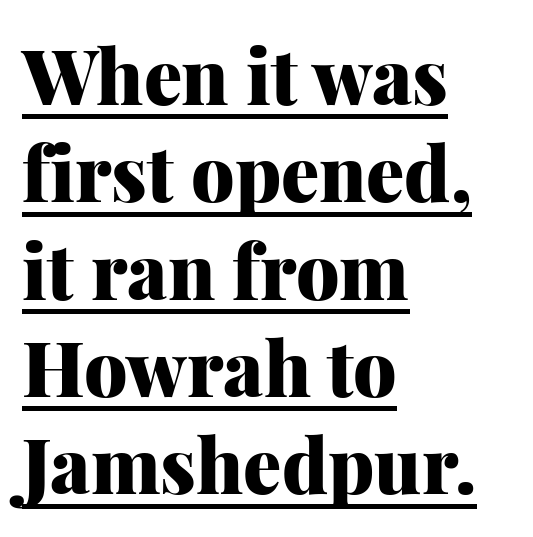
{"serif": "yes", "italic": "no", "bold": "yes", "weight": "heavy", "width": "normal", "stroke_contrast": "medium", "x_height": "medium", "monospaced": "no", "underline": "yes", "align": "left", "line_spacing": "normal", "line_spacing_ratio": 1.28, "letter_spacing": "normal", "letter_spacing_em": 0.0, "glyph_px": 76}
